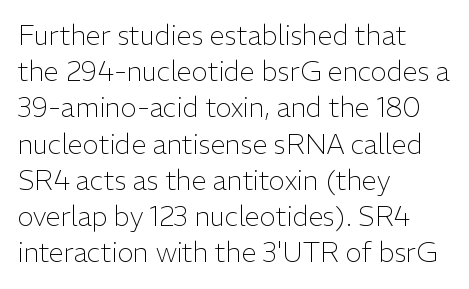
Q: Is the text bold? A: No.
Q: Is the text italic (slanted)? A: No, it is upright.
Q: Is the text underlined? A: No.
Q: How is the paragraph aligned? A: Left-aligned.
Q: Is the spacing between letters normal or unusually wide? A: Normal.
Q: Is the spacing between lines tight, normal or loose? A: Normal.
